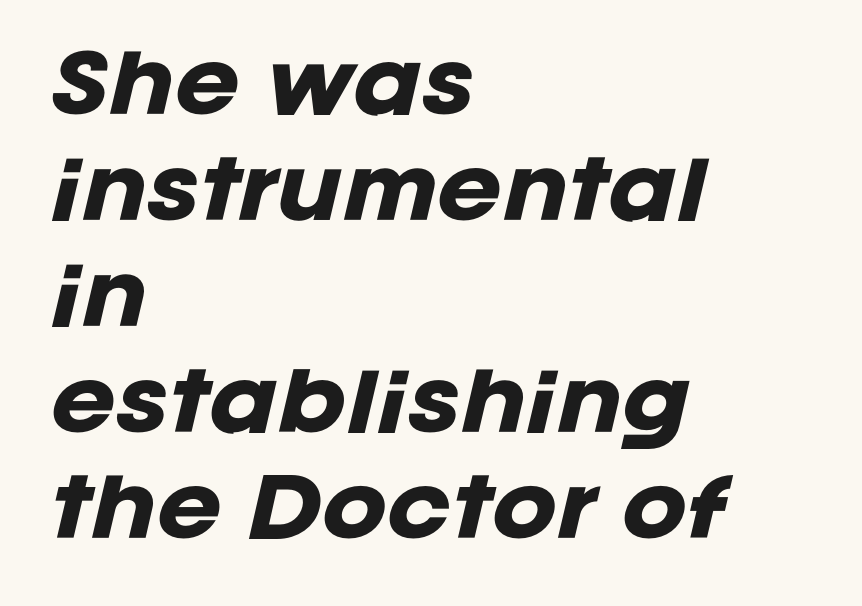
Q: Is the text bold? A: Yes.
Q: Is the text italic (slanted)? A: Yes, it leans right by about 12 degrees.
Q: Is the text underlined? A: No.
Q: How is the paragraph aligned? A: Left-aligned.
Q: Is the spacing between letters normal or unusually wide? A: Normal.
Q: Is the spacing between lines tight, normal or loose? A: Normal.
Q: Width (condensed, normal, or wide)? A: Normal.
Q: Stroke contrast? A: Low.
Q: x-height? A: Large.
Q: Monospaced? A: No.
